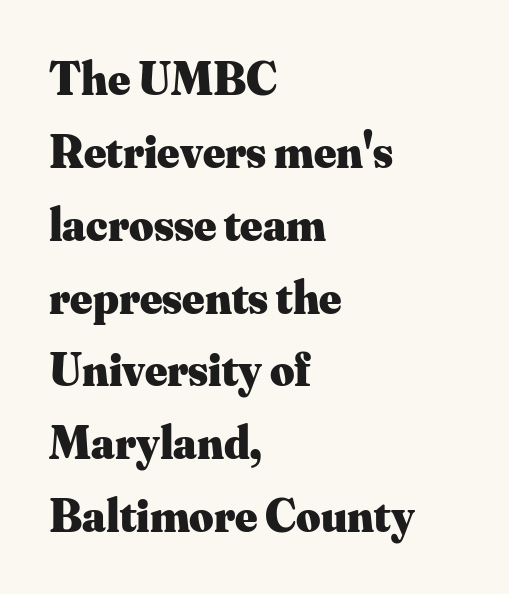
The image shows 47 px heavy serif type, upright; set left-aligned, normal line spacing (1.55x), normal letter spacing, not underlined; medium stroke contrast and a small x-height.
